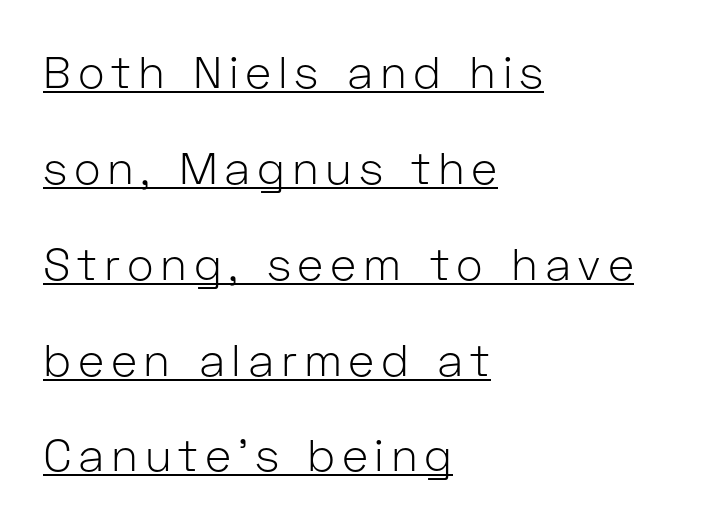
The image shows 45 px light sans-serif type, upright; set left-aligned, loose line spacing (2.13x), underlined; low stroke contrast and a medium x-height.
